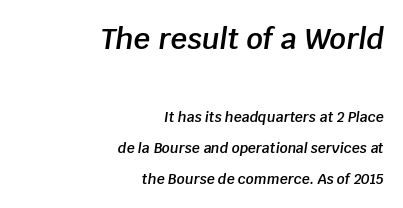
The image shows 29 px semibold type, italic (leaning right); set right-aligned, loose line spacing (2.22x), normal letter spacing, not underlined; the first (top) block is 2.07x larger; low stroke contrast and a large x-height.
